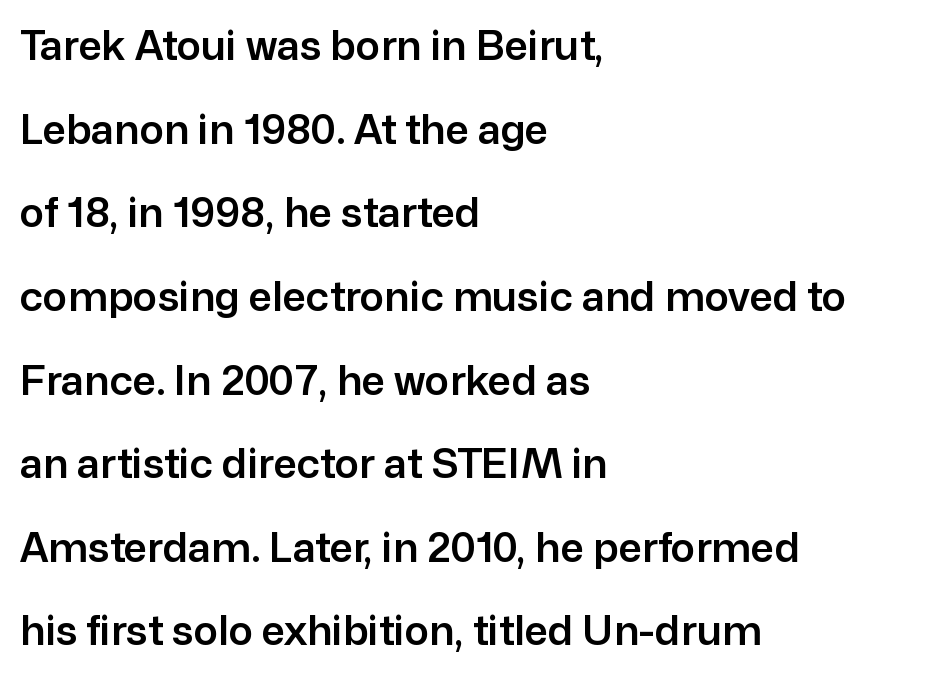
The image shows 41 px sans-serif type, upright; set left-aligned, loose line spacing (2.04x), normal letter spacing, not underlined; low stroke contrast and a medium x-height.
